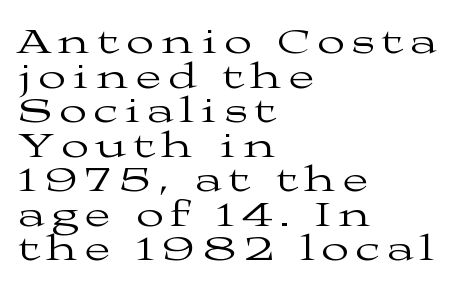
Each letter keeps its own natural width here, so spacing adapts to shape. Does the leading feel generous? Not at all — it's pinched. Check where the strokes stop: tiny serifs finish them off. Visually the block forms a straight wall on the left and a jagged coastline on the right.
